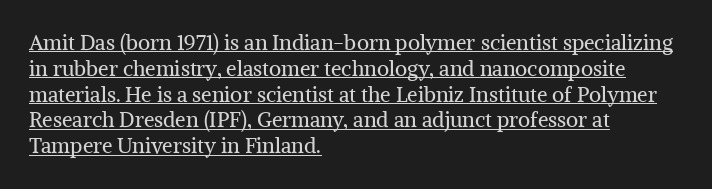
The image shows 21 px text type, upright; set left-aligned, line spacing 1.23x, normal letter spacing, underlined.
